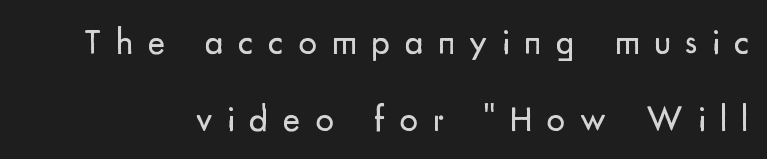
Q: Is the text bold? A: No.
Q: Is the text italic (slanted)? A: No, it is upright.
Q: Is the typeface a serif or a sans-serif typeface? A: Sans-serif.
Q: Is the text underlined? A: No.
Q: Is the spacing between letters normal or unusually wide? A: Unusually wide.
Q: Is the spacing between lines tight, normal or loose? A: Loose.
Q: Width (condensed, normal, or wide)? A: Normal.
Q: Stroke contrast? A: Low.
Q: x-height? A: Small.
Q: Monospaced? A: No.
